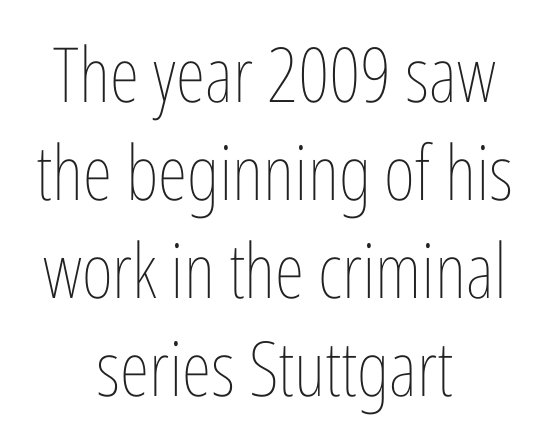
Ordinary non-slanted type is in use. Is there much room between lines? A standard amount, neither cramped nor airy. Teacher's note: observe the equal gaps on both sides — that is centered alignment. Unmarked baselines from the first word to the last.
